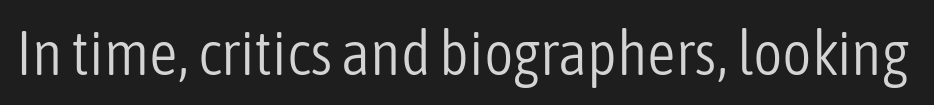
The image shows 63 px light, condensed sans-serif type, upright; set normal letter spacing, not underlined; low stroke contrast and a medium x-height.
